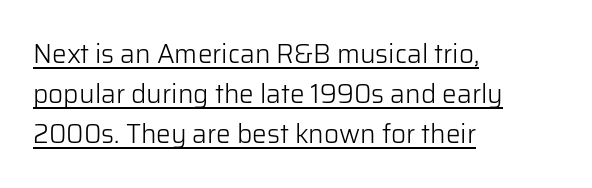
The image shows 26 px text type, upright; set left-aligned, normal line spacing (1.53x), normal letter spacing, underlined.
